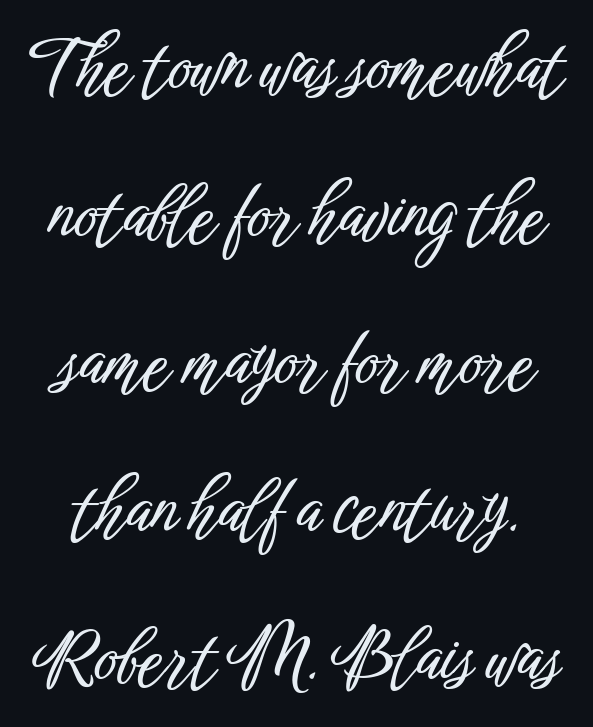
Q: Is the text italic (slanted)? A: Yes.
Q: Is the typeface a serif or a sans-serif typeface? A: Sans-serif.
Q: Is the text underlined? A: No.
Q: Is the spacing between letters normal or unusually wide? A: Normal.
Q: Is the spacing between lines tight, normal or loose? A: Loose.
Q: Width (condensed, normal, or wide)? A: Condensed.
Q: Stroke contrast? A: Low.
Q: x-height? A: Medium.
Q: Monospaced? A: No.
